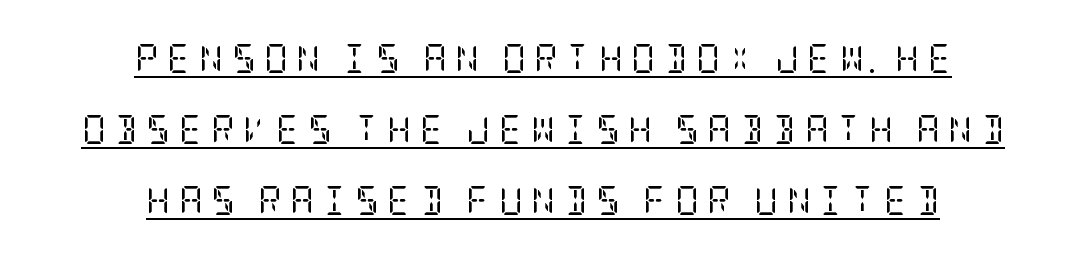
{"serif": "yes", "italic": "no", "bold": "no", "weight": "regular", "width": "condensed", "stroke_contrast": "low", "x_height": "large", "underline": "yes", "align": "center", "line_spacing": "loose", "line_spacing_ratio": 2.45, "letter_spacing": "wide", "letter_spacing_em": 0.3, "glyph_px": 29}
